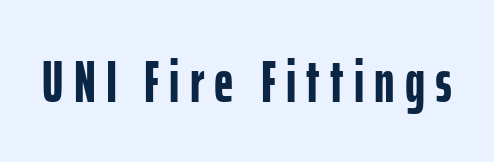
{"serif": "no", "italic": "no", "bold": "yes", "weight": "semibold", "width": "condensed", "stroke_contrast": "low", "x_height": "medium", "monospaced": "no", "underline": "no", "glyph_px": 60}
